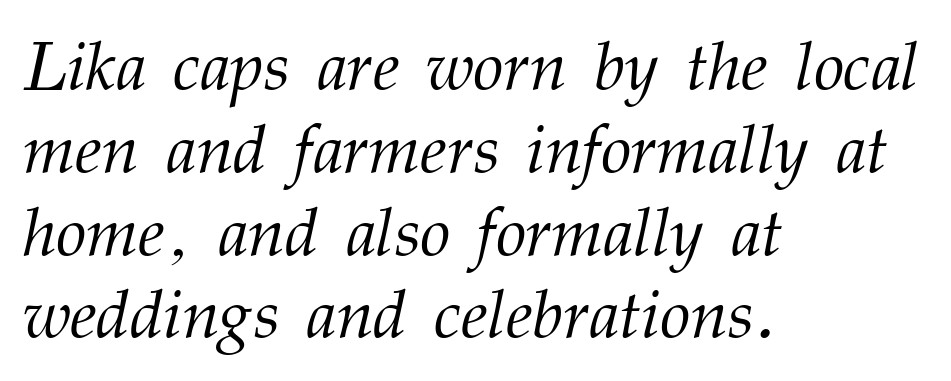
Q: Is the text bold? A: No.
Q: Is the text italic (slanted)? A: Yes, it leans right by about 12 degrees.
Q: Is the typeface a serif or a sans-serif typeface? A: Serif.
Q: Is the text underlined? A: No.
Q: How is the paragraph aligned? A: Left-aligned.
Q: Is the spacing between letters normal or unusually wide? A: Normal.
Q: Width (condensed, normal, or wide)? A: Normal.
Q: Stroke contrast? A: Medium.
Q: x-height? A: Medium.
Q: Monospaced? A: No.
